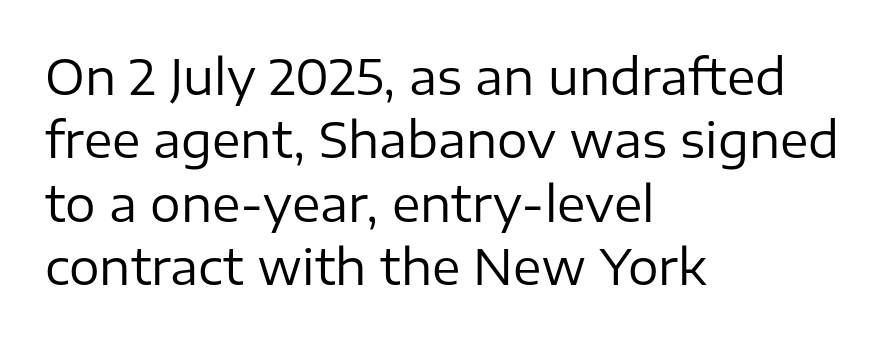
Q: Is the text bold? A: No.
Q: Is the text italic (slanted)? A: No, it is upright.
Q: Is the typeface a serif or a sans-serif typeface? A: Sans-serif.
Q: Is the text underlined? A: No.
Q: How is the paragraph aligned? A: Left-aligned.
Q: Is the spacing between letters normal or unusually wide? A: Normal.
Q: Is the spacing between lines tight, normal or loose? A: Normal.
Q: Width (condensed, normal, or wide)? A: Normal.
Q: Stroke contrast? A: Low.
Q: x-height? A: Medium.
Q: Monospaced? A: No.
